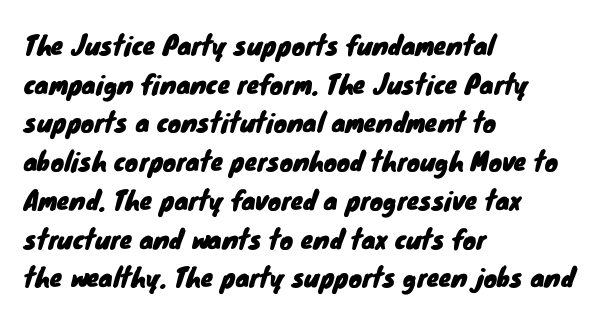
{"underline": "no", "align": "left", "line_spacing": "normal", "line_spacing_ratio": 1.55, "letter_spacing": "normal", "letter_spacing_em": 0.0, "glyph_px": 25}
